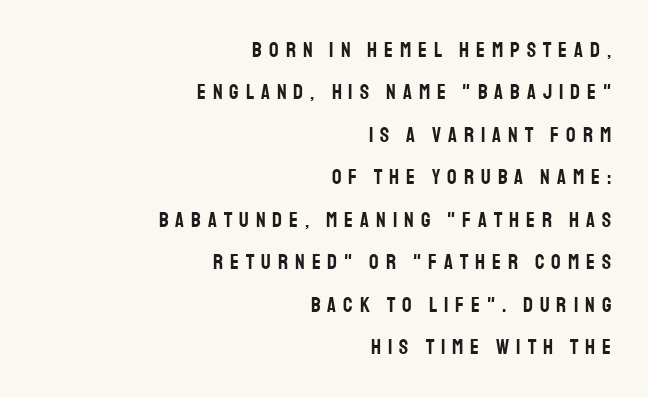
{"italic": "no", "underline": "no", "align": "right", "line_spacing": "loose", "line_spacing_ratio": 2.02, "letter_spacing": "wide", "letter_spacing_em": 0.33, "glyph_px": 21}
